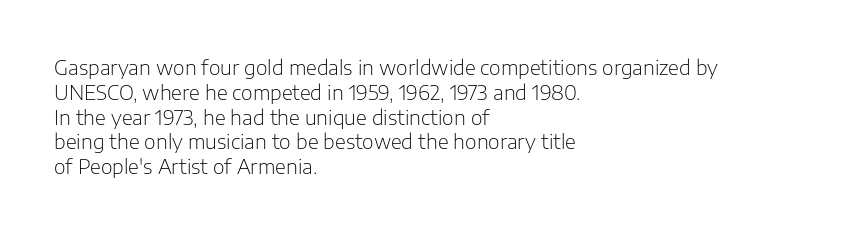
The image shows 20 px text type, upright; set left-aligned, line spacing 1.24x, normal letter spacing, not underlined.
